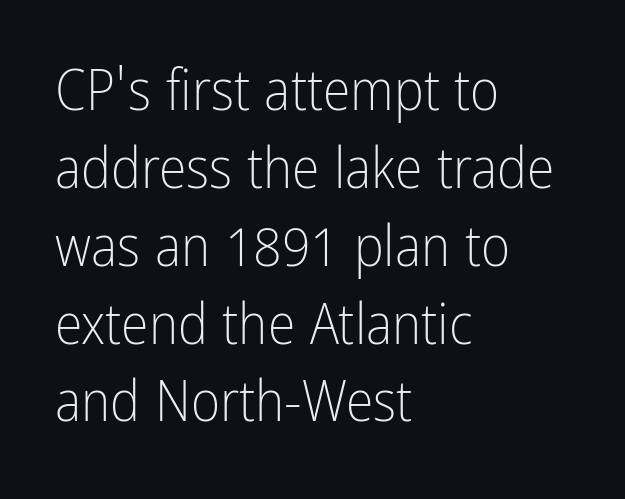
{"serif": "no", "italic": "no", "bold": "no", "weight": "light", "width": "condensed", "stroke_contrast": "low", "x_height": "medium", "monospaced": "no", "underline": "no", "align": "left", "line_spacing": "normal", "line_spacing_ratio": 1.39, "letter_spacing": "normal", "letter_spacing_em": 0.0, "glyph_px": 56}
